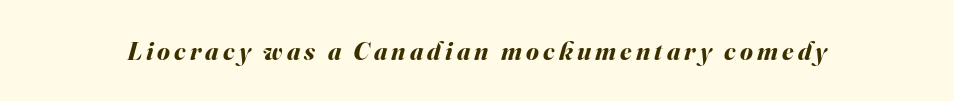
The image shows 26 px bold type, italic (leaning right); set not underlined.
